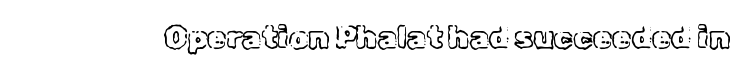
Is there any slant? The stems are plumb. Is this a fixed-width face? No — the glyphs have proportional, varying widths. Look at the tracking — it's just the regular setting, nothing added. Quick note: underline off.
